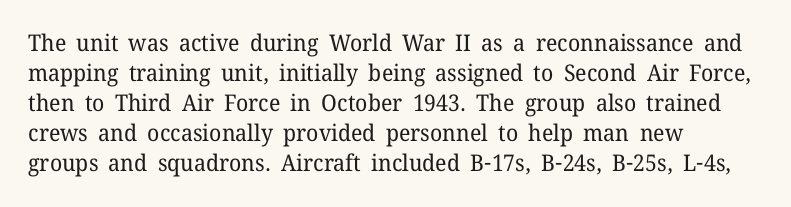
The image shows 23 px text type, upright; set left-aligned, normal line spacing (1.3x), normal letter spacing, not underlined.
